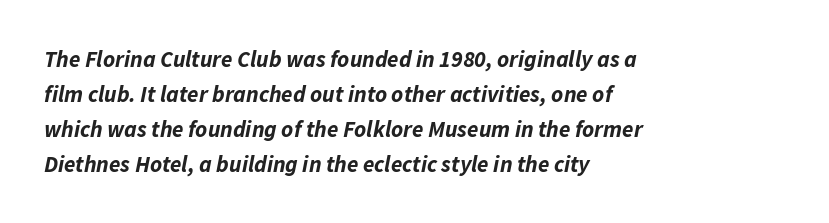
Plain, unruled lines of type. Compared with ordinary roman type, these characters are visibly tilted. Is the block centered? No — it sits flush against the left margin. A typesetter would call this leading conventional body-copy spacing.
